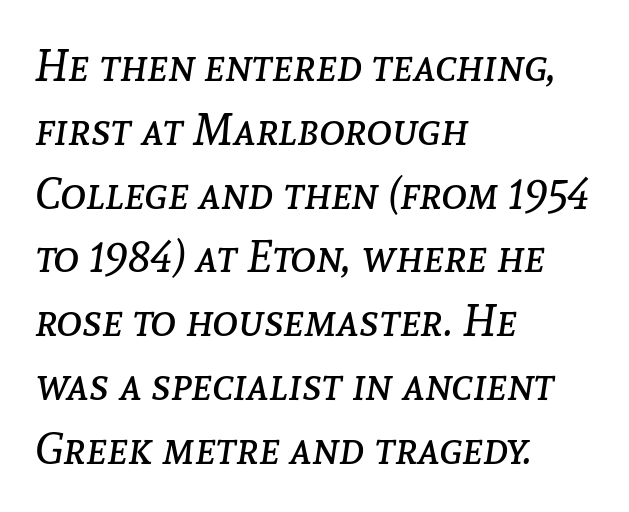
{"italic": "yes", "lean": "right", "slant_degrees": 8, "bold": "no", "weight": "regular", "width": "normal", "stroke_contrast": "low", "x_height": "medium", "monospaced": "no", "underline": "no", "align": "left", "line_spacing": "normal", "line_spacing_ratio": 1.45, "letter_spacing": "normal", "letter_spacing_em": 0.0, "glyph_px": 44}
